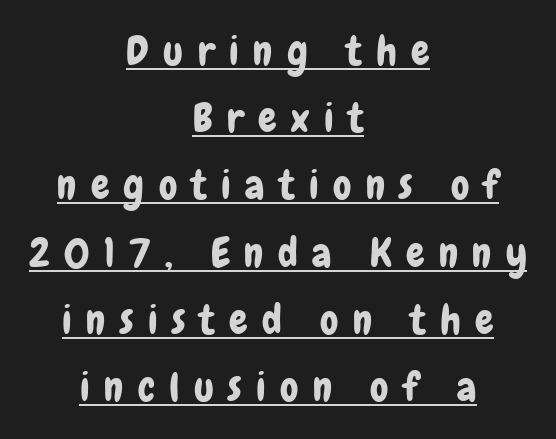
The rendering shows plain stroke endings on the letterforms — a sans-serif design. These lines sit exactly where default settings would place them. A baseline rule has been typeset under these characters. Posture: straight, roman, zero tilt. Casual observation: everything's sitting right in the middle.
